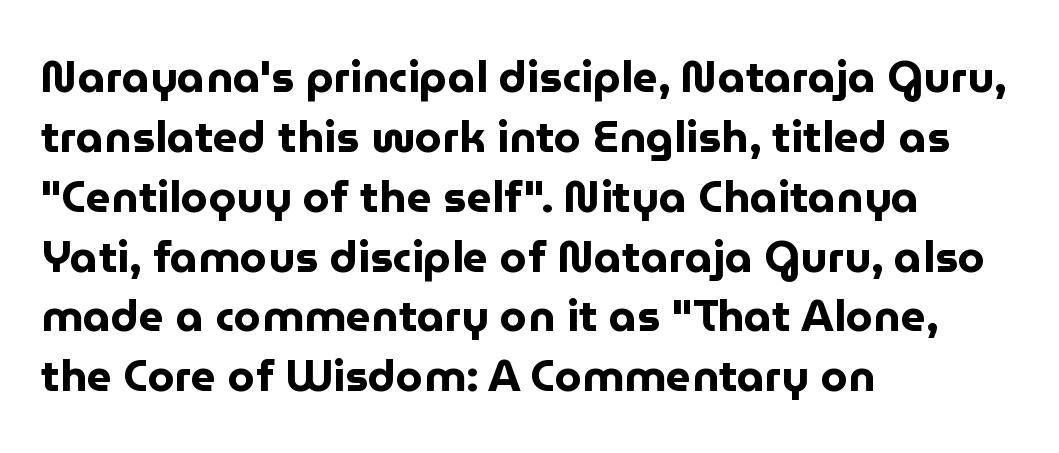
Evenly set lines give the paragraph a standard silhouette. A bare baseline throughout the passage. Here the glyphs are tracked normally, forming tight word shapes. When letters stand straight like this, we call the style roman or upright. The paragraph shown leans on its left margin.
